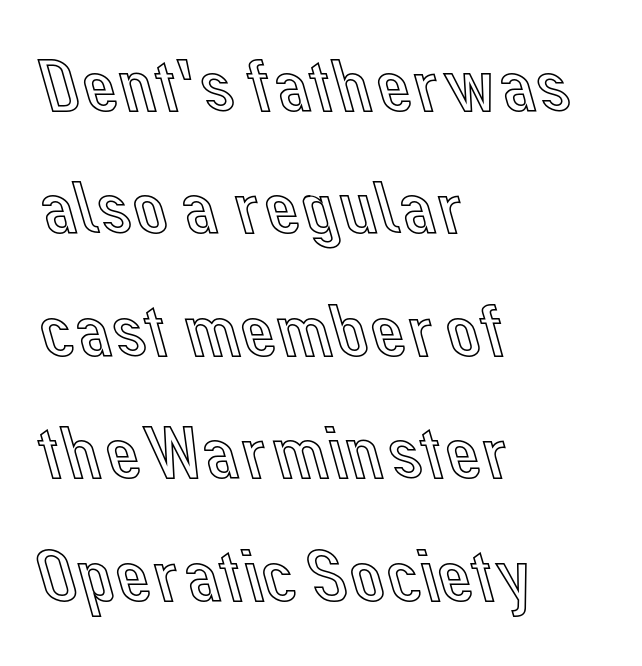
Short and long lines alike share a common starting point at left. Each letter keeps its own natural width here, so spacing adapts to shape. Caption: standard tracking, unaltered. The passage shown is not underscored anywhere. In terms of leading, this rendering sits right in the middle.
